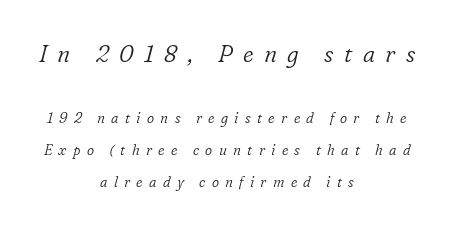
{"italic": "yes", "lean": "right", "slant_degrees": 16, "bold": "no", "underline": "no", "align": "center", "line_spacing": "loose", "line_spacing_ratio": 2.26, "letter_spacing": "wide", "letter_spacing_em": 0.45, "larger_block": "first", "size_ratio": 1.64, "glyph_px": 23}
